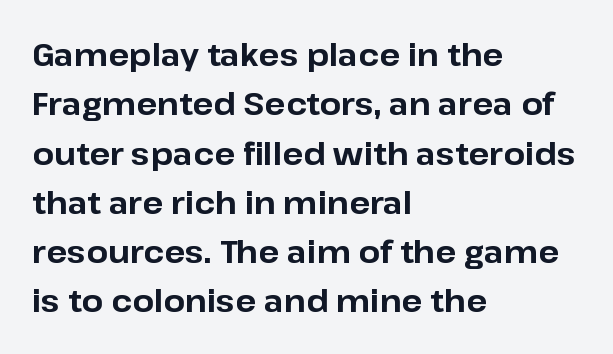
Q: Is the text bold? A: Yes.
Q: Is the text italic (slanted)? A: No, it is upright.
Q: Is the typeface a serif or a sans-serif typeface? A: Sans-serif.
Q: Is the text underlined? A: No.
Q: How is the paragraph aligned? A: Left-aligned.
Q: Is the spacing between letters normal or unusually wide? A: Normal.
Q: Is the spacing between lines tight, normal or loose? A: Normal.
Q: Width (condensed, normal, or wide)? A: Normal.
Q: Stroke contrast? A: Low.
Q: x-height? A: Medium.
Q: Monospaced? A: No.
